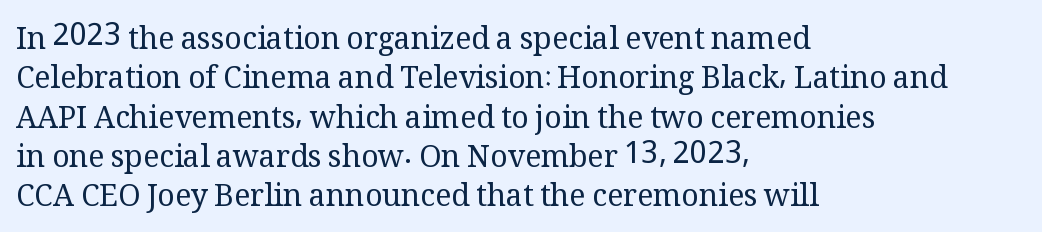
You can tell it's not italic because the verticals are truly vertical. Quick note: interline space is typical. These lines keep a tight, regular rhythm from letter to letter. A clean baseline with only descenders dipping below it.
